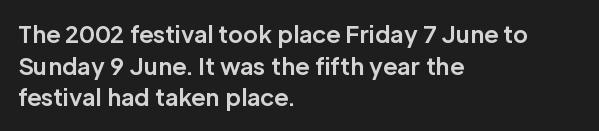
{"italic": "no", "bold": "yes", "underline": "no", "align": "left", "line_spacing": "normal", "line_spacing_ratio": 1.38, "letter_spacing": "normal", "letter_spacing_em": 0.0, "glyph_px": 23}
